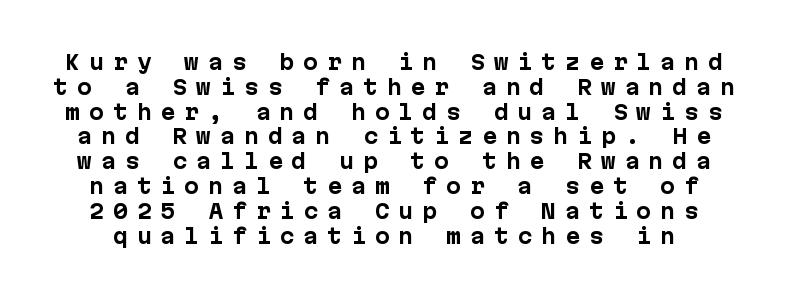
The image shows 20 px bold type, upright; set line spacing 1.24x, unusually wide letter spacing (+0.44 em), not underlined.
